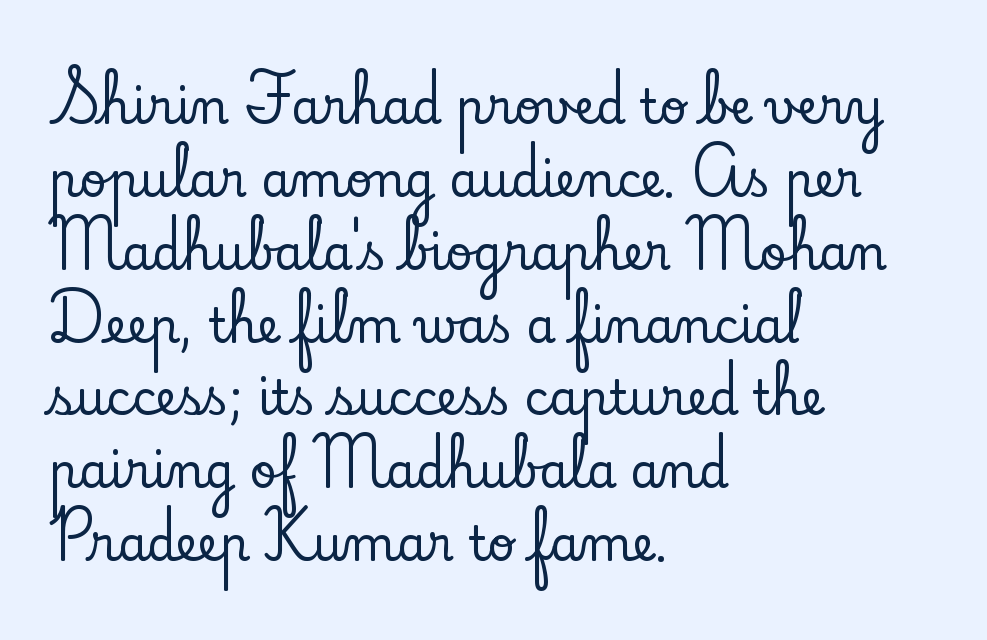
The image shows 47 px serif type, upright; set left-aligned, normal line spacing (1.55x), normal letter spacing, not underlined; low stroke contrast and a small x-height.
